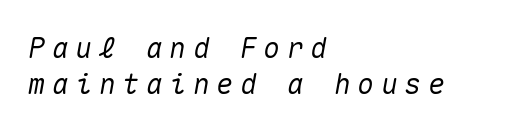
{"italic": "yes", "lean": "right", "slant_degrees": 10, "width": "normal", "stroke_contrast": "medium", "x_height": "medium", "monospaced": "yes", "underline": "no", "align": "left", "line_spacing": "normal", "line_spacing_ratio": 1.27, "letter_spacing": "wide", "letter_spacing_em": 0.24, "glyph_px": 28}
